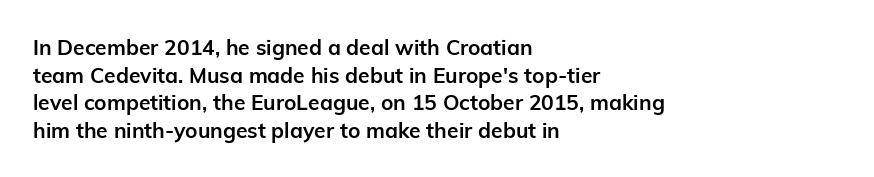
Q: Is the text bold? A: Yes.
Q: Is the text italic (slanted)? A: No, it is upright.
Q: Is the text underlined? A: No.
Q: How is the paragraph aligned? A: Left-aligned.
Q: Is the spacing between letters normal or unusually wide? A: Normal.
Q: Is the spacing between lines tight, normal or loose? A: Normal.
